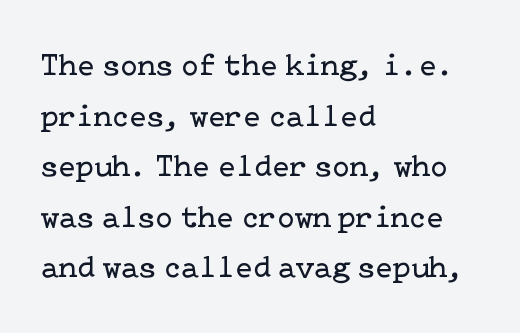
Leading: standard. This rendering leaves character spacing at its baseline value. The letters stand upright; this is a roman face. Which margin do the lines hug? The left one — the right edge is uneven. A clean baseline with only descenders dipping below it. The text was rendered using a seriffed face with decorative stroke endings.
